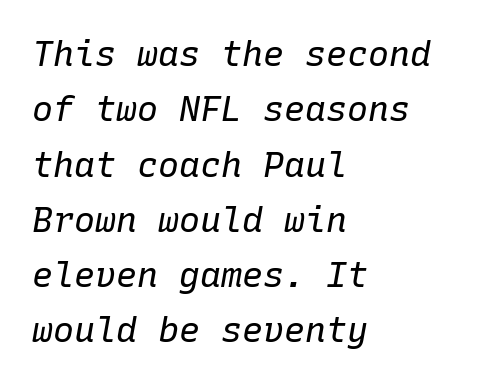
The image shows 35 px regular-weight type, italic (leaning right), monospaced; set left-aligned, normal line spacing (1.58x), normal letter spacing, not underlined; low stroke contrast and a medium x-height.
